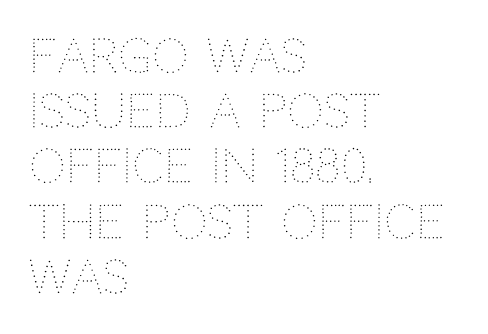
The image shows 46 px thin type, upright; set left-aligned, line spacing 1.2x, normal letter spacing, not underlined; medium stroke contrast and a large x-height.
